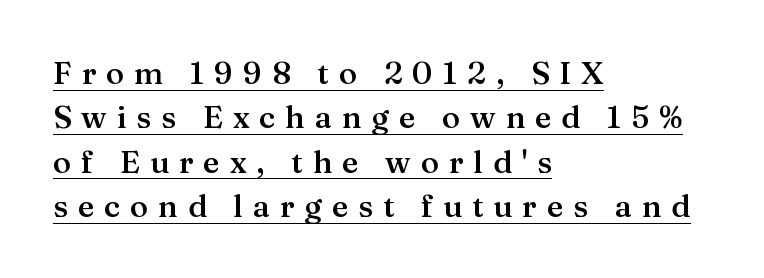
{"serif": "yes", "italic": "no", "bold": "semi", "weight": "semibold", "width": "normal", "stroke_contrast": "medium", "x_height": "medium", "monospaced": "no", "underline": "yes", "align": "left", "line_spacing": "normal", "line_spacing_ratio": 1.43, "letter_spacing": "wide", "letter_spacing_em": 0.32, "glyph_px": 31}
